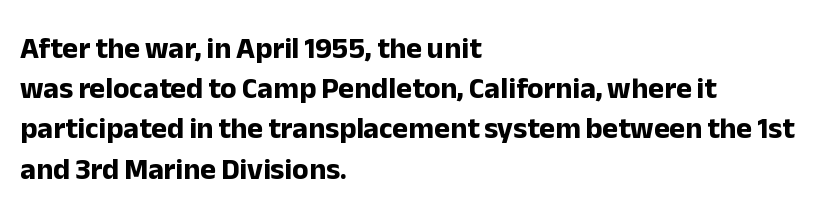
{"serif": "no", "italic": "no", "bold": "yes", "weight": "bold", "width": "normal", "stroke_contrast": "low", "x_height": "medium", "monospaced": "no", "underline": "no", "align": "left", "line_spacing": "normal", "line_spacing_ratio": 1.34, "letter_spacing": "normal", "letter_spacing_em": 0.0, "glyph_px": 30}
